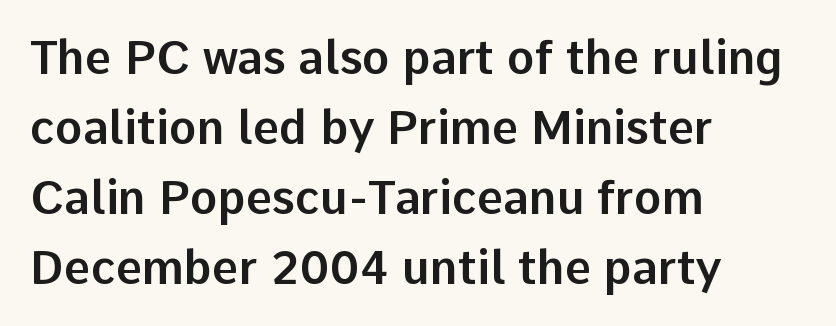
Q: Is the text italic (slanted)? A: No, it is upright.
Q: Is the typeface a serif or a sans-serif typeface? A: Sans-serif.
Q: Is the text underlined? A: No.
Q: How is the paragraph aligned? A: Left-aligned.
Q: Is the spacing between letters normal or unusually wide? A: Normal.
Q: Is the spacing between lines tight, normal or loose? A: Normal.
Q: Width (condensed, normal, or wide)? A: Normal.
Q: Stroke contrast? A: Low.
Q: x-height? A: Medium.
Q: Monospaced? A: No.
